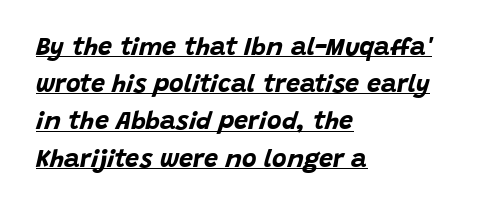
{"italic": "yes", "lean": "right", "slant_degrees": 15, "bold": "yes", "underline": "yes", "align": "left", "line_spacing": "normal", "line_spacing_ratio": 1.49, "letter_spacing": "normal", "letter_spacing_em": 0.0, "glyph_px": 25}
